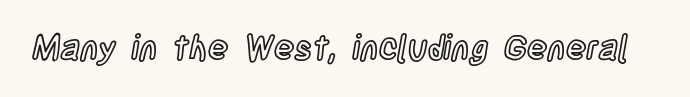
Q: Is the text italic (slanted)? A: Yes.
Q: Is the text underlined? A: No.
Q: Is the spacing between letters normal or unusually wide? A: Normal.
Q: Width (condensed, normal, or wide)? A: Condensed.
Q: x-height? A: Large.
Q: Monospaced? A: No.
